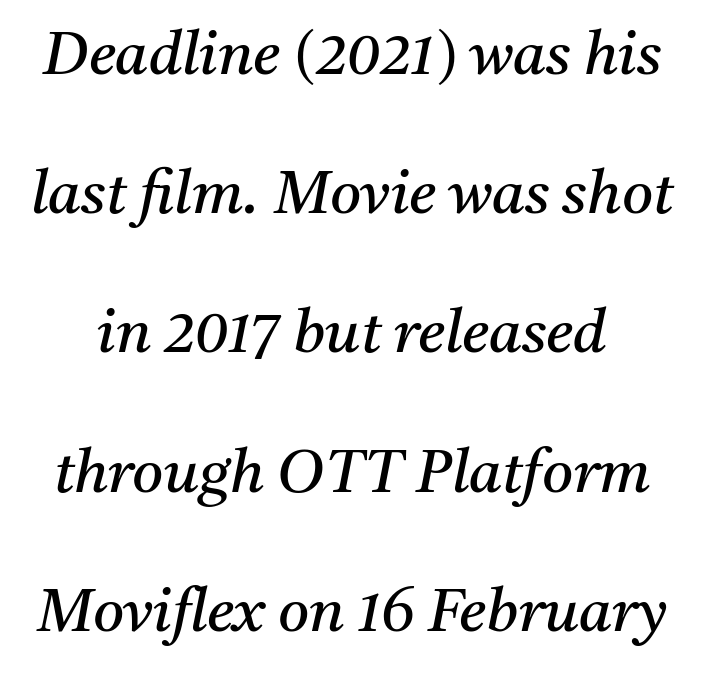
Loosely led — the rows are spread out. The line texture is even and compact thanks to regular tracking. Words float on clear page, feet unadorned. What kind of face is this? One with serifs. Slanted lettering throughout. Think of a printed novel: that variable character pitch is what you see here.
